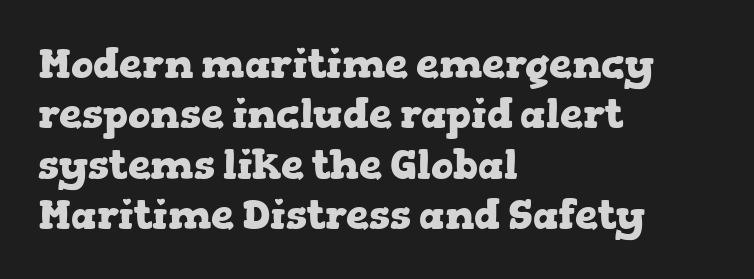
Q: Is the text bold? A: Yes.
Q: Is the text italic (slanted)? A: No, it is upright.
Q: Is the typeface a serif or a sans-serif typeface? A: Serif.
Q: Is the text underlined? A: No.
Q: How is the paragraph aligned? A: Left-aligned.
Q: Is the spacing between letters normal or unusually wide? A: Normal.
Q: Width (condensed, normal, or wide)? A: Wide.
Q: Stroke contrast? A: Low.
Q: x-height? A: Medium.
Q: Monospaced? A: No.
